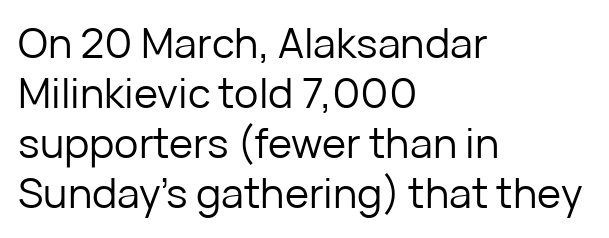
{"serif": "no", "italic": "no", "bold": "no", "weight": "regular", "width": "normal", "stroke_contrast": "low", "x_height": "medium", "monospaced": "no", "underline": "no", "align": "left", "line_spacing_ratio": 1.22, "letter_spacing": "normal", "letter_spacing_em": 0.0, "glyph_px": 41}
